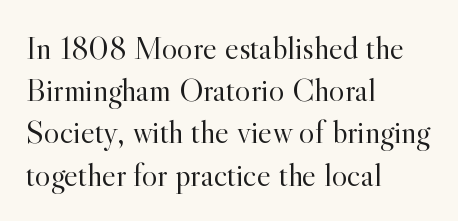
The image shows 33 px light serif type, upright; set left-aligned, normal line spacing (1.28x), normal letter spacing, not underlined; a small x-height.
